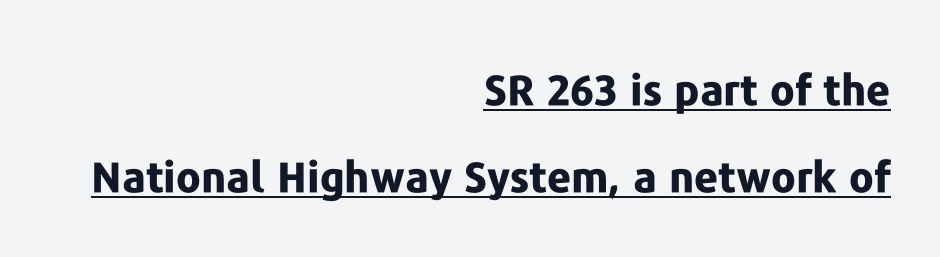
Q: Is the text bold? A: Yes.
Q: Is the text italic (slanted)? A: No, it is upright.
Q: Is the typeface a serif or a sans-serif typeface? A: Sans-serif.
Q: Is the text underlined? A: Yes.
Q: How is the paragraph aligned? A: Right-aligned.
Q: Is the spacing between letters normal or unusually wide? A: Normal.
Q: Is the spacing between lines tight, normal or loose? A: Loose.
Q: Width (condensed, normal, or wide)? A: Normal.
Q: Stroke contrast? A: Low.
Q: x-height? A: Medium.
Q: Monospaced? A: No.
